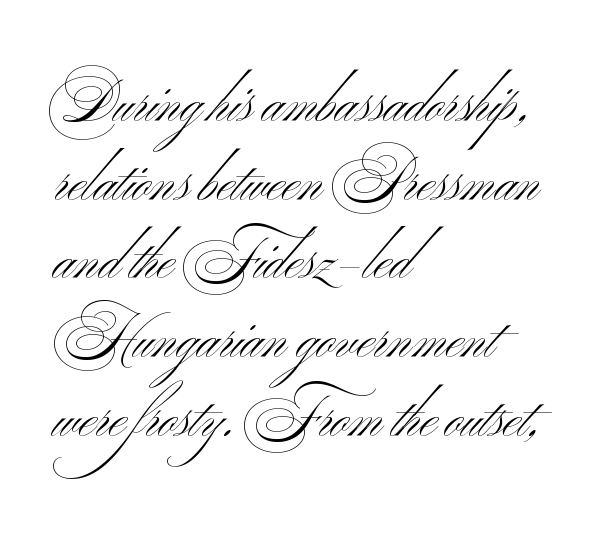
Looks like regular typesetting: each glyph gets only the width it needs. Glyph-to-glyph distance matches everyday printed text. The strokes carry an ordinary text weight at most. Each row of text sits above clean, open space. One glance says typical: line gaps are just what's usual. The lines are quadded left.
